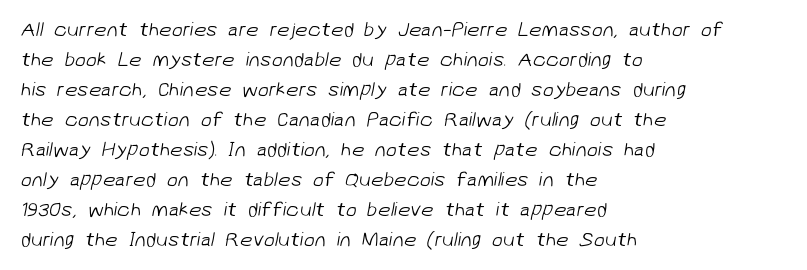
Q: Is the text bold? A: No.
Q: Is the text underlined? A: No.
Q: How is the paragraph aligned? A: Left-aligned.
Q: Is the spacing between letters normal or unusually wide? A: Normal.
Q: Is the spacing between lines tight, normal or loose? A: Normal.
